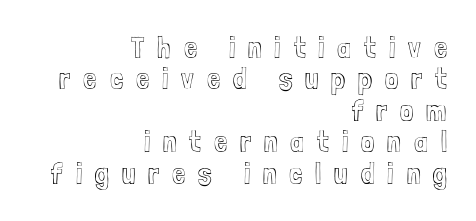
Q: Is the text italic (slanted)? A: No, it is upright.
Q: Is the text underlined? A: No.
Q: How is the paragraph aligned? A: Right-aligned.
Q: Is the spacing between letters normal or unusually wide? A: Unusually wide.
Q: Is the spacing between lines tight, normal or loose? A: Tight.
Q: Width (condensed, normal, or wide)? A: Condensed.
Q: x-height? A: Medium.
Q: Monospaced? A: No.
